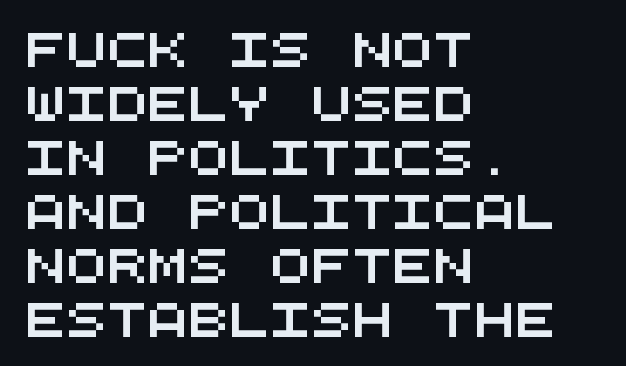
The rendering uses typewriter-style spacing with identical character cells. Compared with a centered layout, this one pins lines to the left instead. The font family rendered here belongs to the sans-serif group. The strip under each line holds only bare page. One glance says typical: line gaps are just what's usual. The horizontal fit of the characters is conventional and even.
